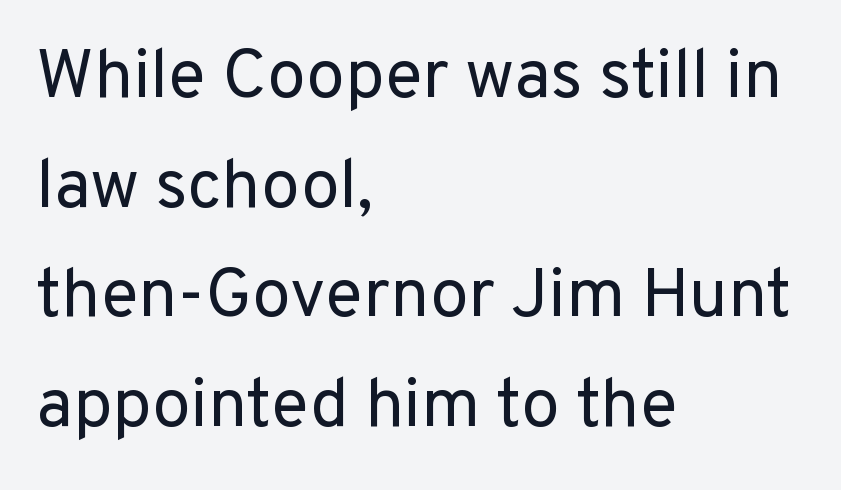
Q: Is the text bold? A: No.
Q: Is the text italic (slanted)? A: No, it is upright.
Q: Is the typeface a serif or a sans-serif typeface? A: Sans-serif.
Q: Is the text underlined? A: No.
Q: How is the paragraph aligned? A: Left-aligned.
Q: Is the spacing between letters normal or unusually wide? A: Normal.
Q: Is the spacing between lines tight, normal or loose? A: Normal.
Q: Width (condensed, normal, or wide)? A: Normal.
Q: Stroke contrast? A: Low.
Q: x-height? A: Medium.
Q: Monospaced? A: No.
